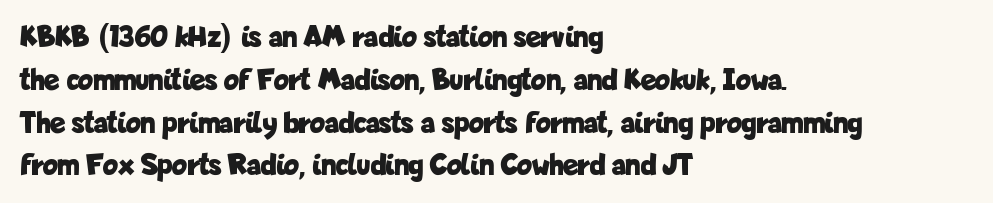
{"serif": "no", "italic": "no", "bold": "yes", "weight": "bold", "width": "condensed", "stroke_contrast": "low", "x_height": "medium", "monospaced": "no", "underline": "no", "align": "left", "line_spacing": "normal", "line_spacing_ratio": 1.38, "letter_spacing": "normal", "letter_spacing_em": 0.0, "glyph_px": 31}
